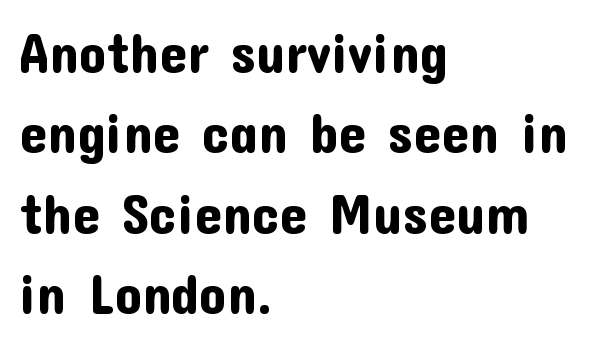
The image shows 55 px sans-serif type, upright; set left-aligned, normal line spacing (1.46x), normal letter spacing, not underlined; low stroke contrast and a medium x-height.
